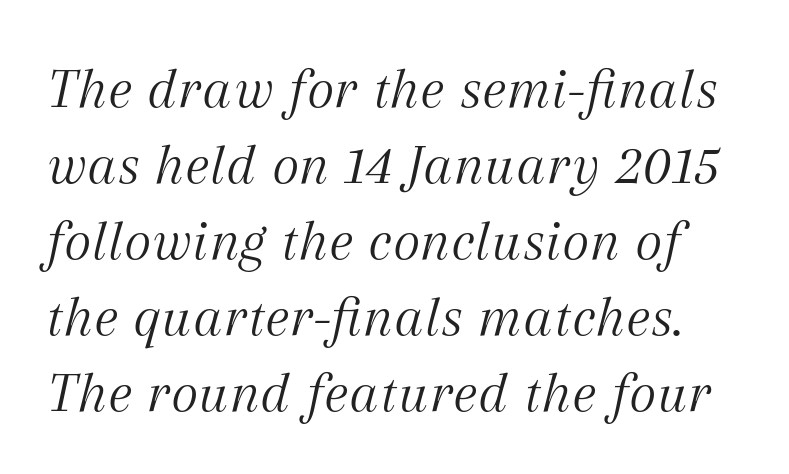
{"serif": "yes", "italic": "yes", "lean": "right", "slant_degrees": 12, "bold": "no", "weight": "light", "width": "normal", "stroke_contrast": "medium", "x_height": "medium", "monospaced": "no", "underline": "no", "line_spacing": "normal", "line_spacing_ratio": 1.29, "letter_spacing": "normal", "letter_spacing_em": 0.0, "glyph_px": 59}
